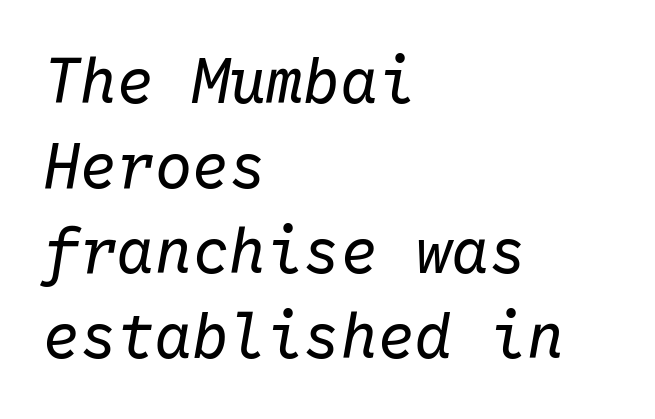
{"italic": "yes", "lean": "right", "slant_degrees": 10, "bold": "no", "weight": "regular", "width": "normal", "stroke_contrast": "low", "x_height": "medium", "monospaced": "yes", "underline": "no", "align": "left", "line_spacing": "normal", "line_spacing_ratio": 1.37, "letter_spacing": "normal", "letter_spacing_em": 0.0, "glyph_px": 62}
